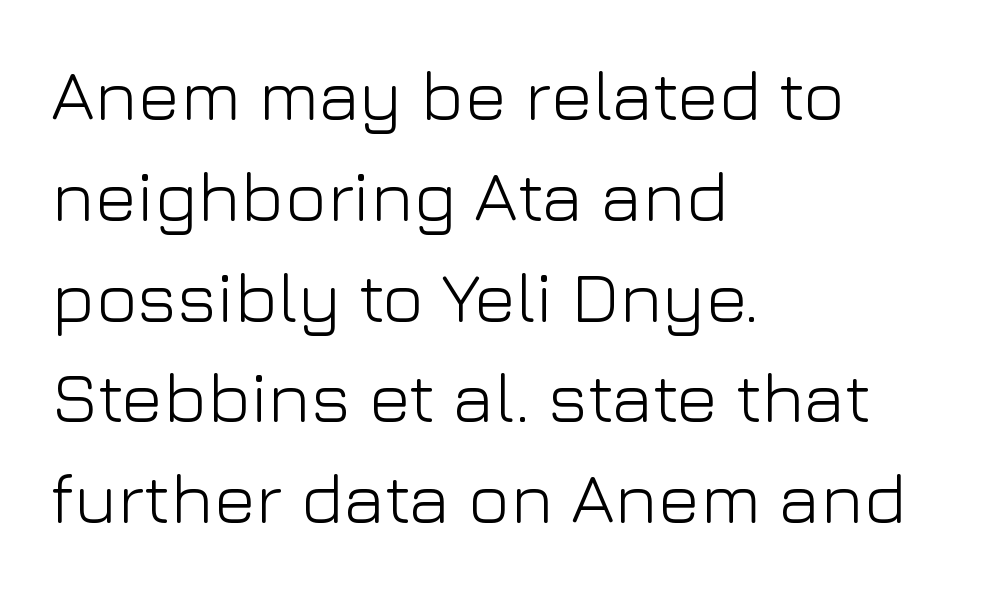
Think standard paragraph weight, or any step lighter than that. This sample keeps an unexceptional amount of space between lines. Letter spacing: default. These lines are rendered in a variable-pitch font.
